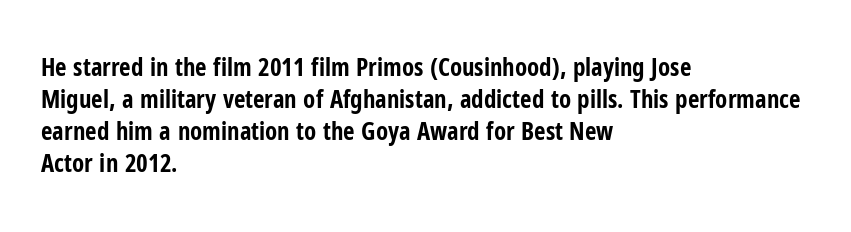
The image shows 25 px bold type, upright; set left-aligned, normal line spacing (1.28x), normal letter spacing, not underlined.
